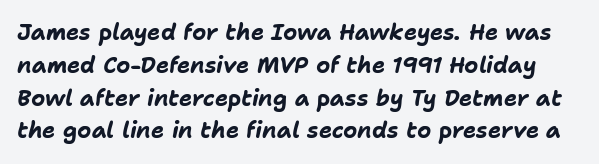
Characters follow at the spacing the type designer built in. Vertically, the passage feels balanced, rows spaced as you'd expect. Glance below the letters and you will spot only blank space. Tall strokes in this sample are angled rather than plumb. The strokes are fattened all the way to bold.
